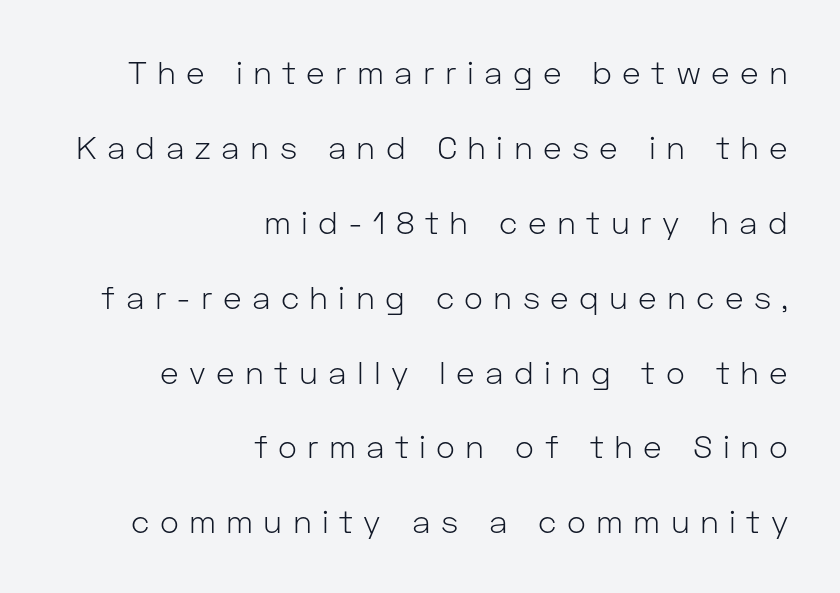
{"serif": "no", "italic": "no", "bold": "no", "weight": "light", "width": "normal", "stroke_contrast": "low", "x_height": "medium", "monospaced": "no", "underline": "no", "align": "right", "line_spacing": "loose", "line_spacing_ratio": 2.34, "letter_spacing": "wide", "letter_spacing_em": 0.32, "glyph_px": 32}
